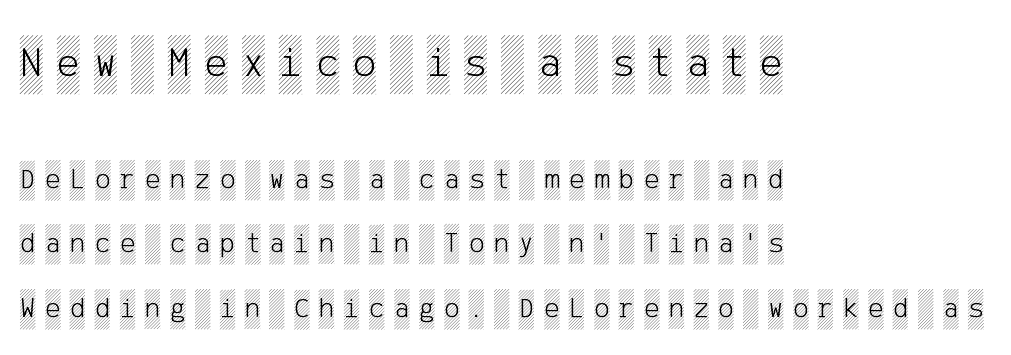
Glyph-to-glyph distance is far greater than everyday printed text. Anything drawn beneath the words? Only blank space. Tall strokes in this sample are plumb rather than angled. The lines are quadded left. Is there much room between lines? Yes — plenty of vertical air separates them. These two chunks differ in scale, with the top chunk taking the larger measure.
